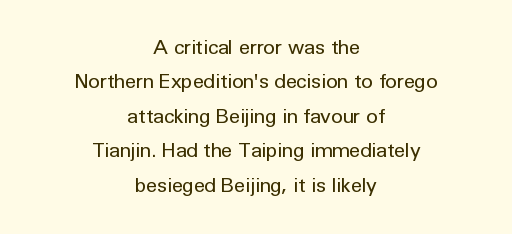
{"italic": "no", "bold": "no", "underline": "no", "align": "center", "line_spacing_ratio": 1.72, "letter_spacing": "normal", "letter_spacing_em": 0.0, "glyph_px": 20}
